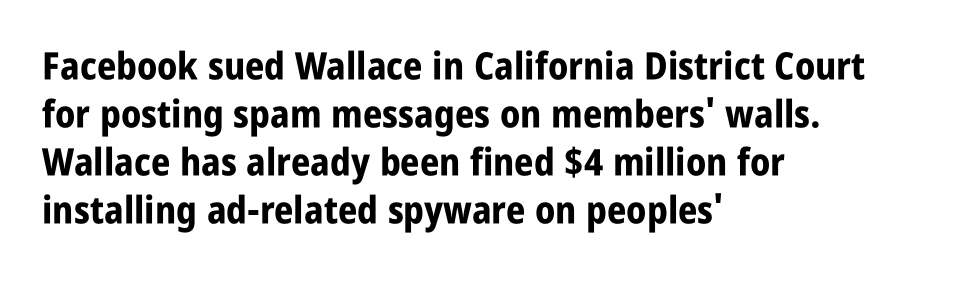
Between one letter and the next there's only the usual sliver of space. The space between consecutive lines is moderate. Upright lettering throughout. A bare baseline throughout the passage. The rendering uses natural spacing where letterforms have individual widths.
